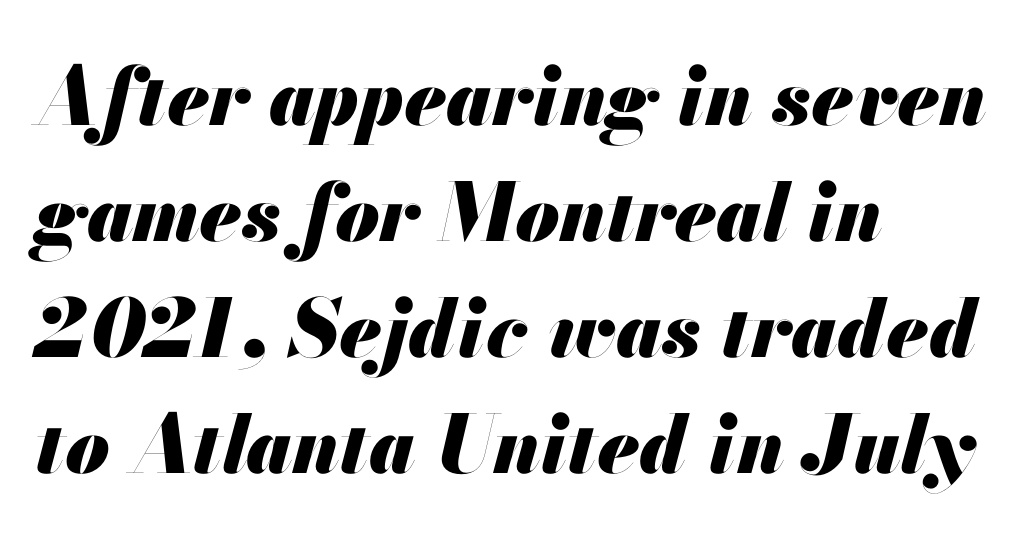
Is there much room between lines? A standard amount, neither cramped nor airy. The rendering applies a slant to the glyphs. Has an underline been added? It has not. Horizontally, the lines are justified to the leading edge only.
